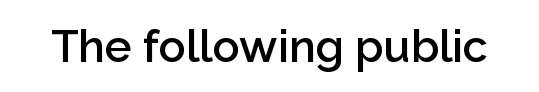
The type is set solid horizontally, with unmodified tracking. Each letter keeps its own natural width here, so spacing adapts to shape. Nope, not italic — everything's standing straight. This is moderately heavy type, rendered in semibold.
